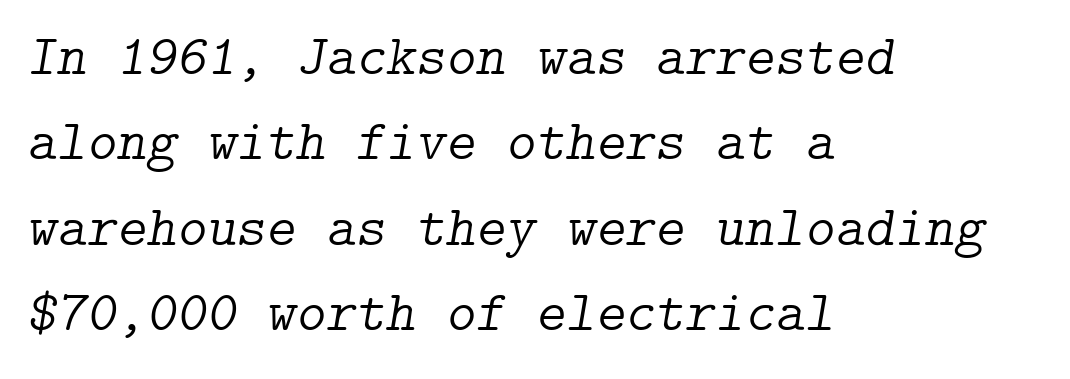
Does the copy run flush right? No — it runs flush left. Stroke thickness stays within the range of a standard reading face or lighter. Old-style or modern, the face here clearly has serifs. Italic? Definitely — the glyphs are oblique. The specimen omits any rule beneath the text block's lines. Short note: letters normally spaced.
